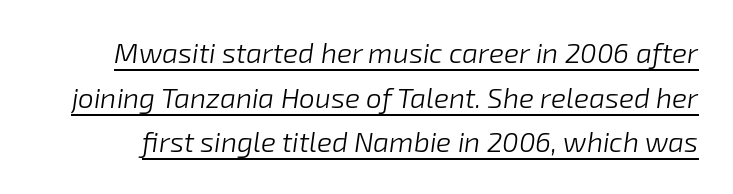
{"italic": "yes", "lean": "right", "slant_degrees": 8, "bold": "no", "weight": "light", "width": "normal", "stroke_contrast": "low", "x_height": "medium", "monospaced": "no", "underline": "yes", "line_spacing": "normal", "line_spacing_ratio": 1.59, "letter_spacing": "normal", "letter_spacing_em": 0.0, "glyph_px": 28}
